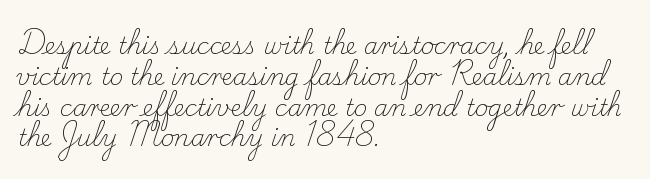
{"bold": "no", "underline": "no", "align": "left", "line_spacing": "normal", "line_spacing_ratio": 1.34, "letter_spacing": "normal", "letter_spacing_em": 0.0, "glyph_px": 23}
